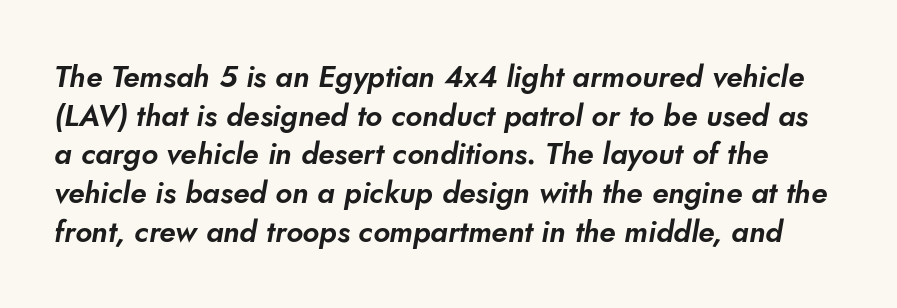
You could not count columns in this text — the font is proportionally spaced. Honestly, the row spacing looks completely unremarkable. In terms of letterform style, serifs are entirely absent. Bare-footed words on every line. Inter-character spacing is left at the font's built-in metrics.
